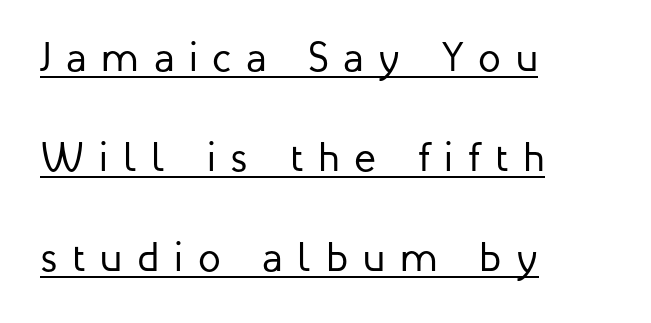
Somebody hit Ctrl+U on this one — the words are underlined. These glyphs show unthickened strokes, regular width or finer. Proportional: the letters do not fall into vertical columns. You could only call the tracking loose — the letters float apart. The letters stand straight up with perfectly vertical stems. Interline gaps are noticeably wide in this sample.
